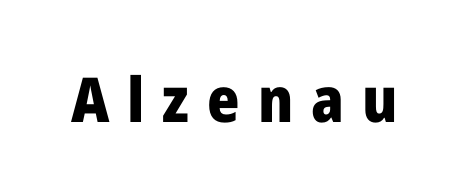
I'd describe the lettering as bold — thick and assertive. The baseline area is clear. The tracking reads as deliberately expanded to a designer's eye. The characters display no serif detailing; their extremities are plain. Character widths vary here, with narrow letters taking less room than wide ones. The type sits square on the baseline with zero lean.
